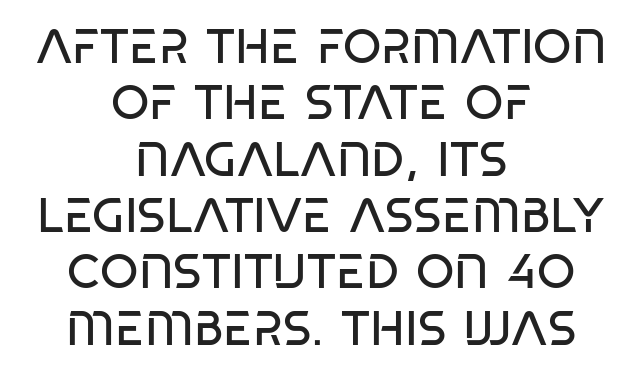
{"serif": "no", "italic": "no", "bold": "no", "weight": "regular", "width": "condensed", "stroke_contrast": "low", "x_height": "large", "monospaced": "no", "underline": "no", "align": "center", "line_spacing": "tight", "line_spacing_ratio": 1.15, "letter_spacing": "normal", "letter_spacing_em": 0.0, "glyph_px": 49}
